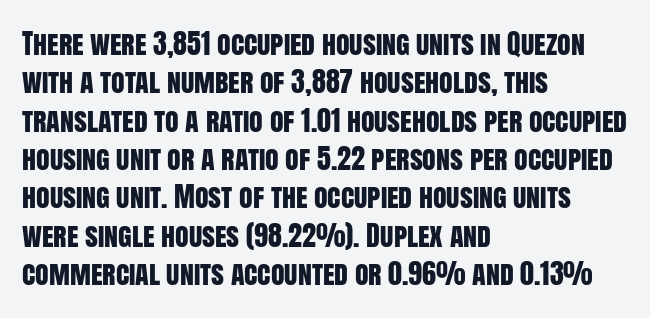
Q: Is the text italic (slanted)? A: No, it is upright.
Q: Is the typeface a serif or a sans-serif typeface? A: Sans-serif.
Q: Is the text underlined? A: No.
Q: How is the paragraph aligned? A: Left-aligned.
Q: Is the spacing between letters normal or unusually wide? A: Normal.
Q: Is the spacing between lines tight, normal or loose? A: Normal.
Q: Width (condensed, normal, or wide)? A: Condensed.
Q: Stroke contrast? A: Low.
Q: x-height? A: Large.
Q: Monospaced? A: No.
